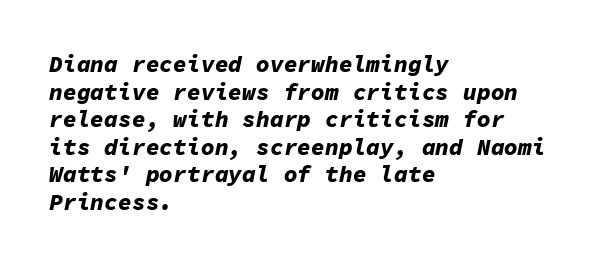
{"italic": "yes", "lean": "right", "slant_degrees": 11, "bold": "yes", "underline": "no", "align": "left", "line_spacing_ratio": 1.2, "letter_spacing": "normal", "letter_spacing_em": 0.0, "glyph_px": 23}
